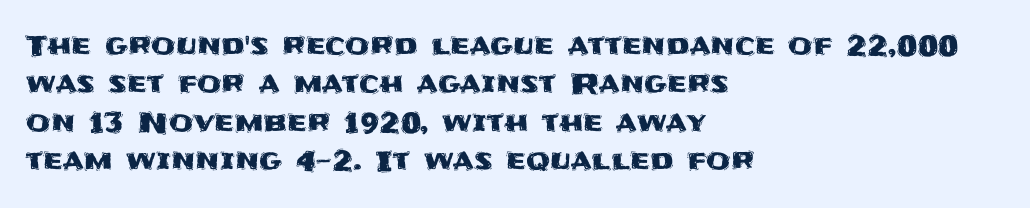
Q: Is the text italic (slanted)? A: No, it is upright.
Q: Is the typeface a serif or a sans-serif typeface? A: Sans-serif.
Q: Is the text underlined? A: No.
Q: How is the paragraph aligned? A: Left-aligned.
Q: Is the spacing between letters normal or unusually wide? A: Normal.
Q: Is the spacing between lines tight, normal or loose? A: Normal.
Q: Width (condensed, normal, or wide)? A: Normal.
Q: Stroke contrast? A: Medium.
Q: x-height? A: Large.
Q: Monospaced? A: No.
